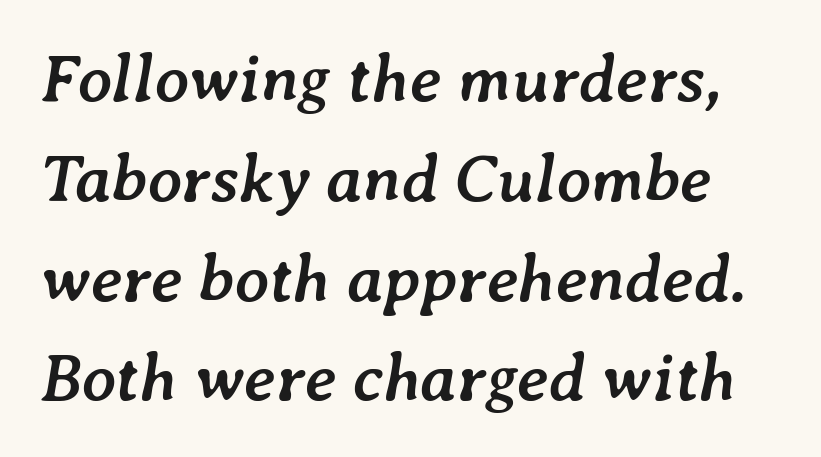
Q: Is the text bold? A: Yes.
Q: Is the text italic (slanted)? A: Yes, it leans right by about 7 degrees.
Q: Is the text underlined? A: No.
Q: Is the spacing between letters normal or unusually wide? A: Normal.
Q: Is the spacing between lines tight, normal or loose? A: Normal.
Q: Width (condensed, normal, or wide)? A: Normal.
Q: Stroke contrast? A: Low.
Q: x-height? A: Medium.
Q: Monospaced? A: No.
